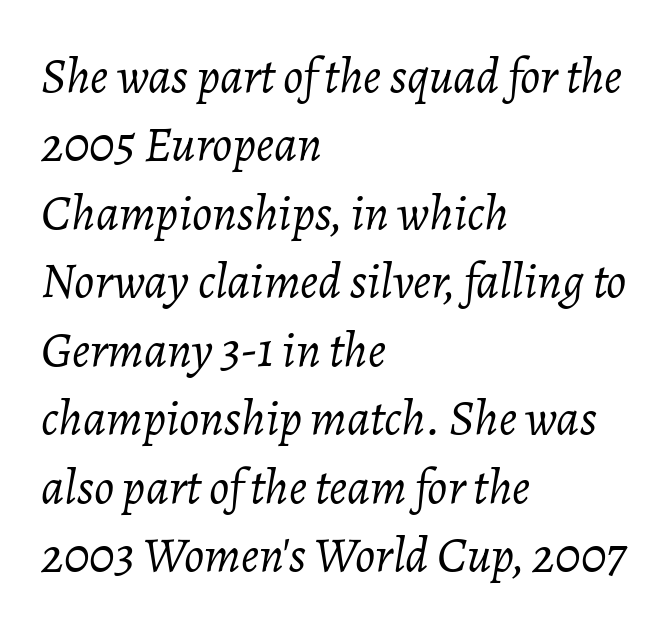
The image shows 50 px light type, italic (leaning right); set left-aligned, normal line spacing (1.37x), normal letter spacing, not underlined; low stroke contrast and a medium x-height.
